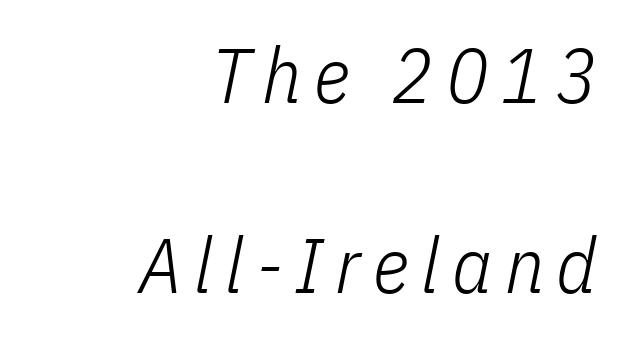
Q: Is the text bold? A: No.
Q: Is the text italic (slanted)? A: Yes, it leans right by about 11 degrees.
Q: Is the text underlined? A: No.
Q: How is the paragraph aligned? A: Right-aligned.
Q: Is the spacing between lines tight, normal or loose? A: Loose.
Q: Width (condensed, normal, or wide)? A: Condensed.
Q: Stroke contrast? A: Low.
Q: x-height? A: Medium.
Q: Monospaced? A: No.
